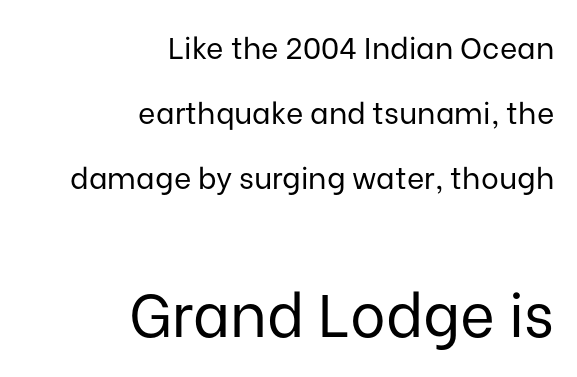
The image shows 60 px regular-weight sans-serif type, upright; set right-aligned, loose line spacing (2.16x), normal letter spacing, not underlined; the second (bottom) block is 2.0x larger; low stroke contrast and a medium x-height.
